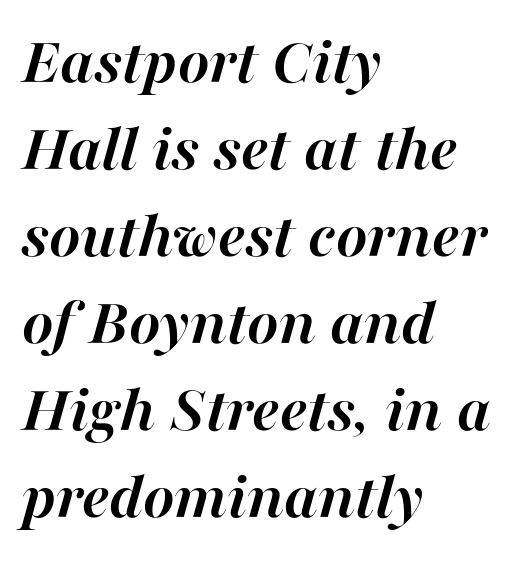
The letters sit at their default tracking, neither squeezed nor spread. This is oblique type, the kind used for emphasis or titles. The compositor pushed each line to the left boundary. This block has exactly the height ordinary leading produces. The specimen omits any rule beneath the text block's lines.
